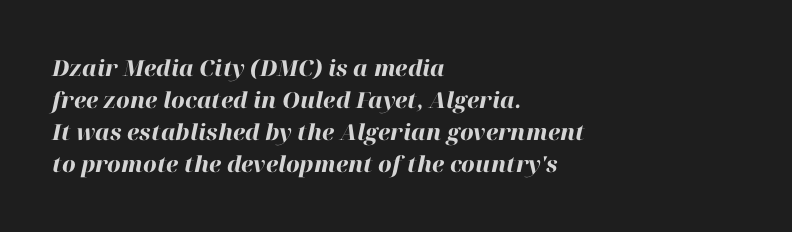
This sample uses an oblique cut, with every glyph tilted off the vertical. Whoever set this chose a conventional vertical rhythm. The passage is arranged the way most books set body copy — flush left. Observe the ordinary spacing: letters are neighbours, not strangers.
